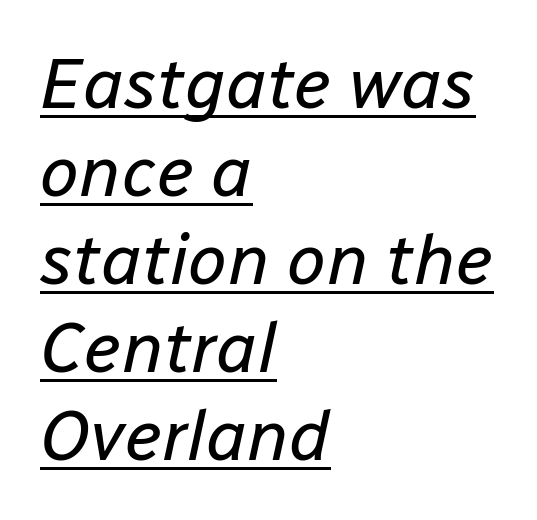
Q: Is the text bold? A: No.
Q: Is the text italic (slanted)? A: Yes, it leans right by about 12 degrees.
Q: Is the text underlined? A: Yes.
Q: How is the paragraph aligned? A: Left-aligned.
Q: Is the spacing between letters normal or unusually wide? A: Normal.
Q: Width (condensed, normal, or wide)? A: Normal.
Q: Stroke contrast? A: Low.
Q: x-height? A: Medium.
Q: Monospaced? A: No.
